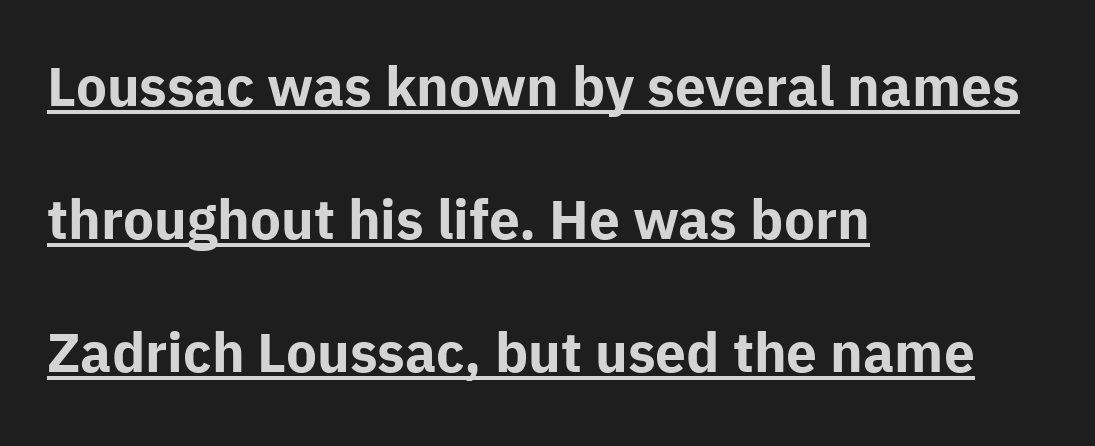
Notice how a bar underscores the lettering throughout. When letters stand straight like this, we call the style roman or upright. This rendering uses left alignment, leaving the right contour irregular. Typographic density is high because the face is bold.
